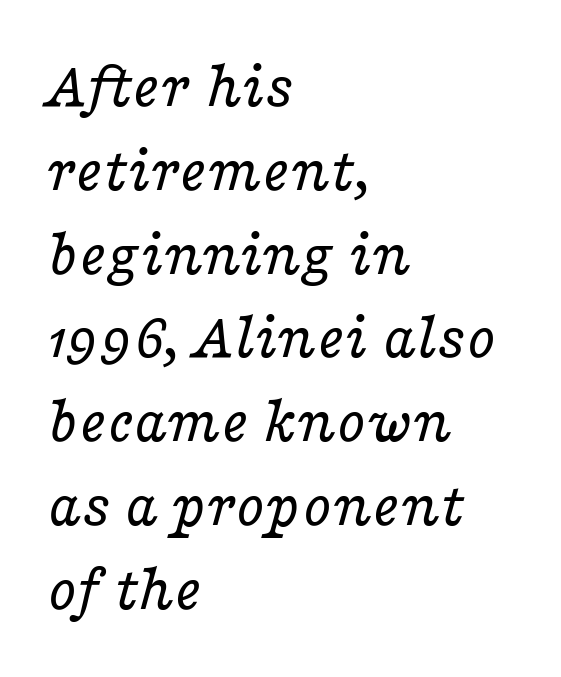
The image shows 66 px regular-weight, wide serif type, italic (leaning right); set left-aligned, normal line spacing (1.27x), normal letter spacing, not underlined; low stroke contrast and a medium x-height.
